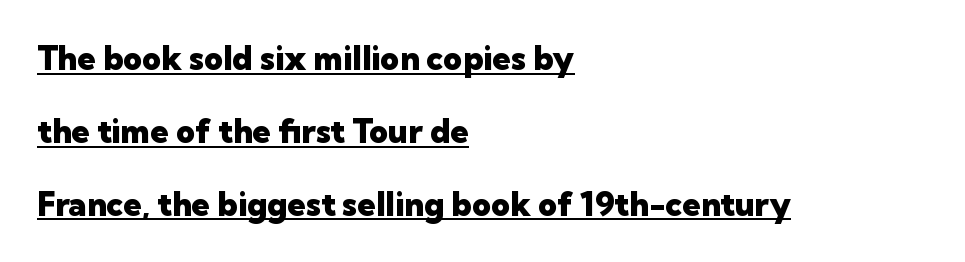
{"serif": "no", "italic": "no", "bold": "yes", "weight": "heavy", "width": "normal", "stroke_contrast": "low", "x_height": "medium", "monospaced": "no", "underline": "yes", "align": "left", "line_spacing": "loose", "line_spacing_ratio": 2.21, "letter_spacing": "normal", "letter_spacing_em": 0.0, "glyph_px": 33}
